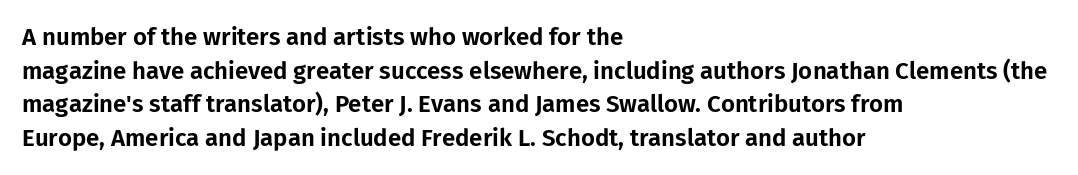
The image shows 24 px text type, upright; set left-aligned, normal line spacing (1.4x), normal letter spacing, not underlined.
